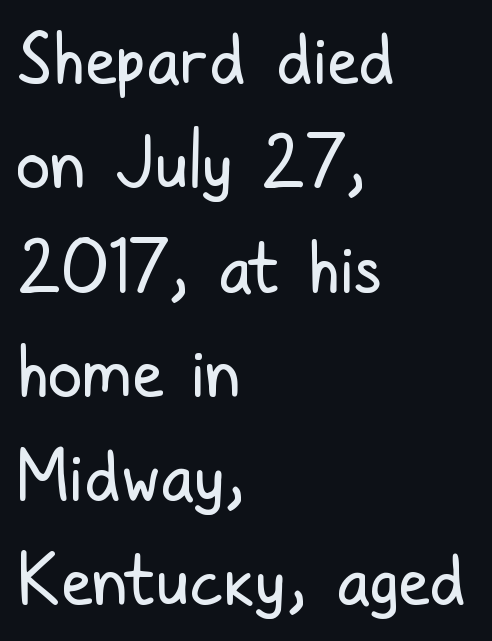
The image shows 70 px regular-weight, condensed sans-serif type, upright; set left-aligned, normal line spacing (1.49x), normal letter spacing, not underlined; low stroke contrast and a medium x-height.
